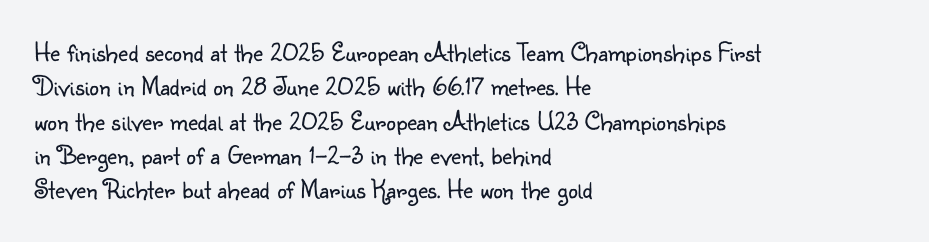
{"italic": "no", "bold": "no", "underline": "no", "align": "left", "line_spacing": "normal", "line_spacing_ratio": 1.27, "letter_spacing": "normal", "letter_spacing_em": 0.0, "glyph_px": 27}
